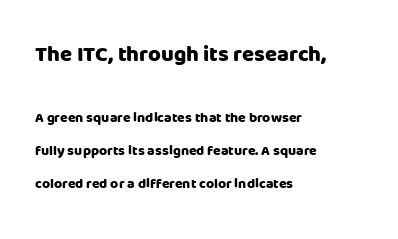
The image shows 22 px bold type, upright; set left-aligned, loose line spacing (2.37x), normal letter spacing, not underlined; the first (top) block is 1.57x larger.
